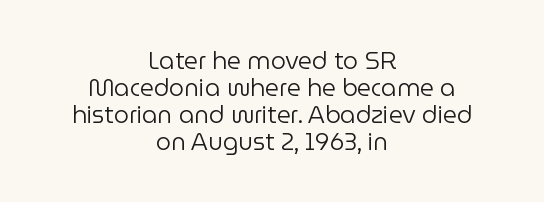
The image shows 24 px text type, upright; set centered, tight line spacing (1.12x), normal letter spacing, not underlined.
